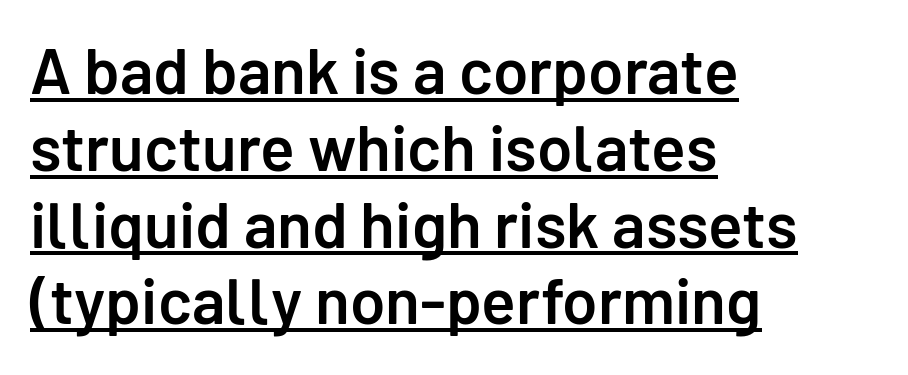
Q: Is the text bold? A: Semi-bold.
Q: Is the text italic (slanted)? A: No, it is upright.
Q: Is the typeface a serif or a sans-serif typeface? A: Sans-serif.
Q: Is the text underlined? A: Yes.
Q: How is the paragraph aligned? A: Left-aligned.
Q: Is the spacing between letters normal or unusually wide? A: Normal.
Q: Width (condensed, normal, or wide)? A: Normal.
Q: Stroke contrast? A: Low.
Q: x-height? A: Medium.
Q: Monospaced? A: No.
